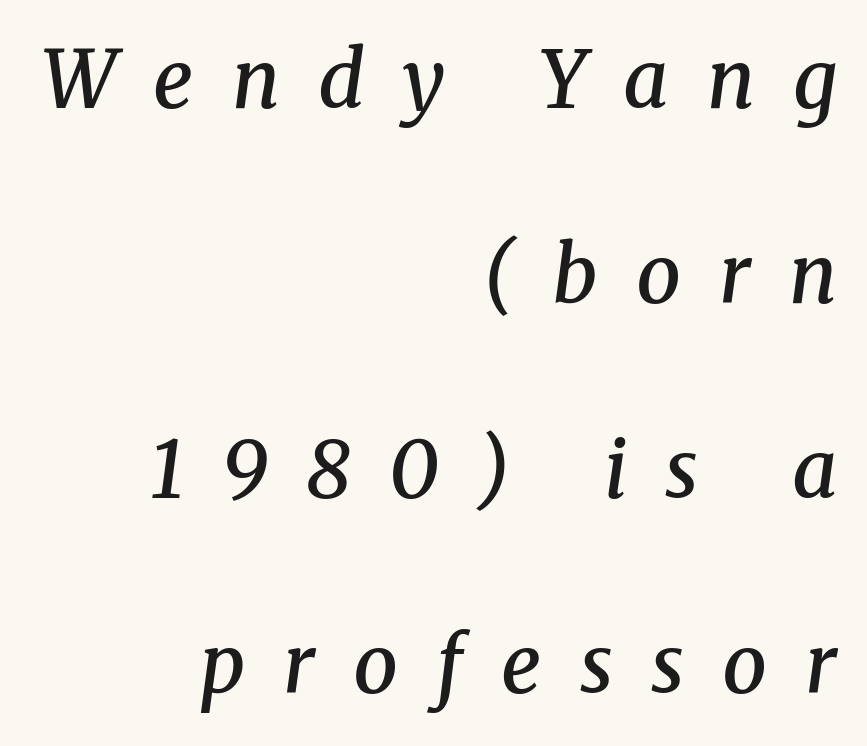
Q: Is the text bold? A: Semi-bold.
Q: Is the text italic (slanted)? A: Yes, it leans right by about 8 degrees.
Q: Is the typeface a serif or a sans-serif typeface? A: Serif.
Q: Is the text underlined? A: No.
Q: How is the paragraph aligned? A: Right-aligned.
Q: Is the spacing between letters normal or unusually wide? A: Unusually wide.
Q: Is the spacing between lines tight, normal or loose? A: Loose.
Q: Width (condensed, normal, or wide)? A: Normal.
Q: Stroke contrast? A: Medium.
Q: x-height? A: Medium.
Q: Monospaced? A: No.
